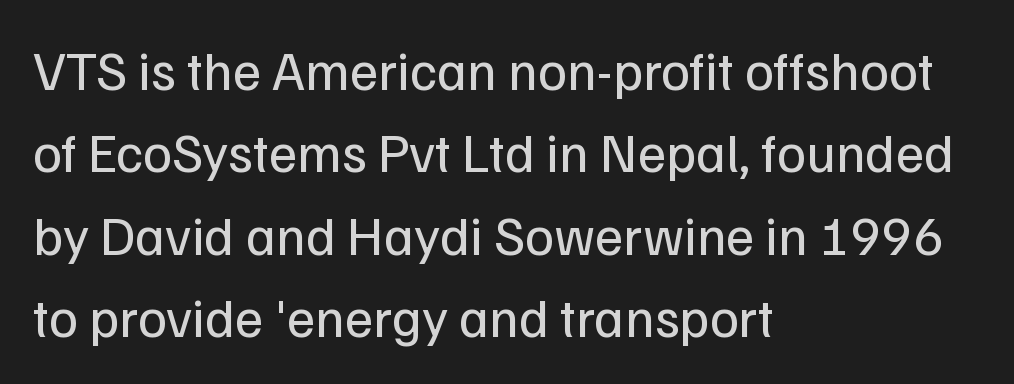
Q: Is the text bold? A: No.
Q: Is the text italic (slanted)? A: No, it is upright.
Q: Is the typeface a serif or a sans-serif typeface? A: Sans-serif.
Q: Is the text underlined? A: No.
Q: How is the paragraph aligned? A: Left-aligned.
Q: Is the spacing between letters normal or unusually wide? A: Normal.
Q: Is the spacing between lines tight, normal or loose? A: Normal.
Q: Width (condensed, normal, or wide)? A: Normal.
Q: Stroke contrast? A: Low.
Q: x-height? A: Medium.
Q: Monospaced? A: No.
